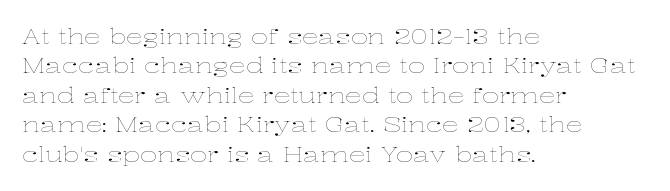
{"italic": "no", "bold": "no", "underline": "no", "align": "left", "line_spacing": "normal", "line_spacing_ratio": 1.4, "letter_spacing": "normal", "letter_spacing_em": 0.0, "glyph_px": 21}
